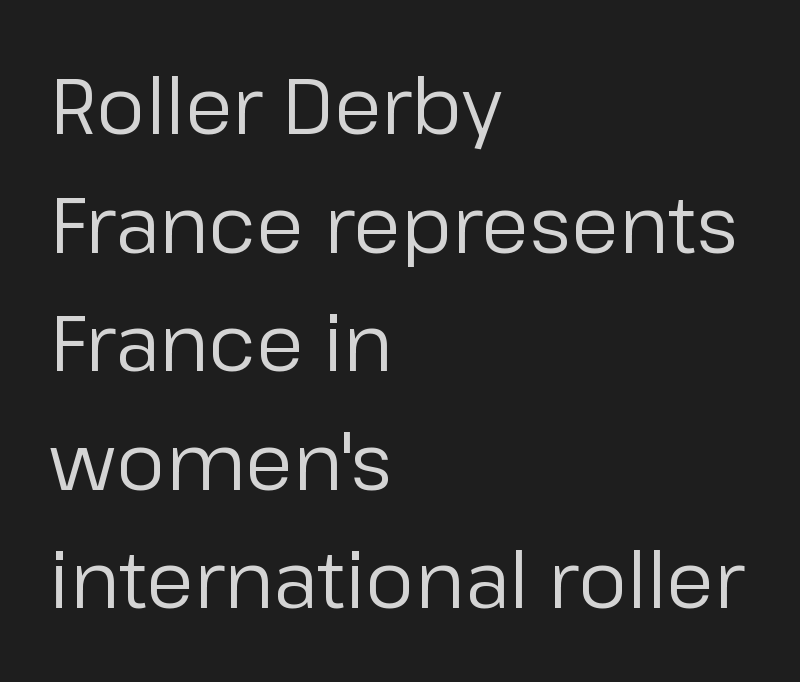
The image shows 78 px regular-weight sans-serif type, upright; set left-aligned, normal line spacing (1.52x), normal letter spacing, not underlined; low stroke contrast and a medium x-height.
